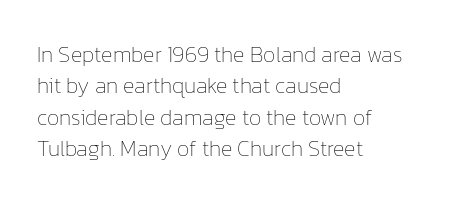
Q: Is the text bold? A: No.
Q: Is the text italic (slanted)? A: No, it is upright.
Q: Is the text underlined? A: No.
Q: How is the paragraph aligned? A: Left-aligned.
Q: Is the spacing between letters normal or unusually wide? A: Normal.
Q: Is the spacing between lines tight, normal or loose? A: Normal.
